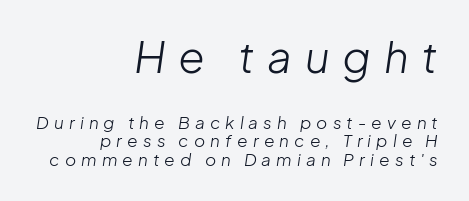
If you drew a line through each stem, it would be angled. Leading: reduced. The type is letterspaced generously, with wide tracking. This sample is right-justified, so line beginnings fall wherever the words allow. The rendering uses natural spacing where letterforms have individual widths.
